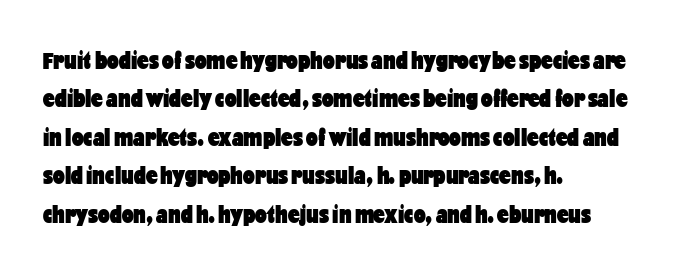
{"italic": "no", "bold": "yes", "underline": "no", "align": "left", "line_spacing": "normal", "line_spacing_ratio": 1.48, "letter_spacing": "normal", "letter_spacing_em": 0.0, "glyph_px": 26}
